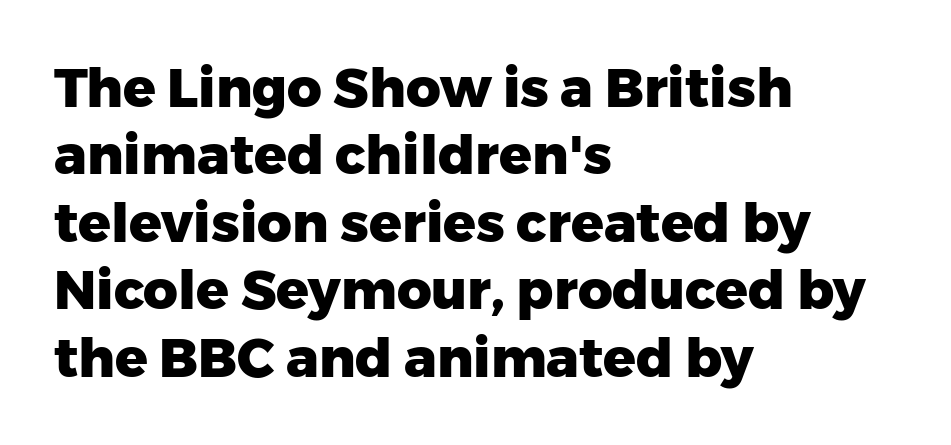
Q: Is the text bold? A: Yes.
Q: Is the text italic (slanted)? A: No, it is upright.
Q: Is the typeface a serif or a sans-serif typeface? A: Sans-serif.
Q: Is the text underlined? A: No.
Q: How is the paragraph aligned? A: Left-aligned.
Q: Is the spacing between letters normal or unusually wide? A: Normal.
Q: Is the spacing between lines tight, normal or loose? A: Normal.
Q: Width (condensed, normal, or wide)? A: Normal.
Q: Stroke contrast? A: Low.
Q: x-height? A: Medium.
Q: Monospaced? A: No.
